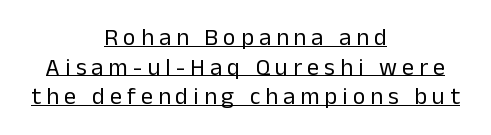
Q: Is the text bold? A: No.
Q: Is the text italic (slanted)? A: No, it is upright.
Q: Is the text underlined? A: Yes.
Q: How is the paragraph aligned? A: Centered.
Q: Is the spacing between letters normal or unusually wide? A: Unusually wide.
